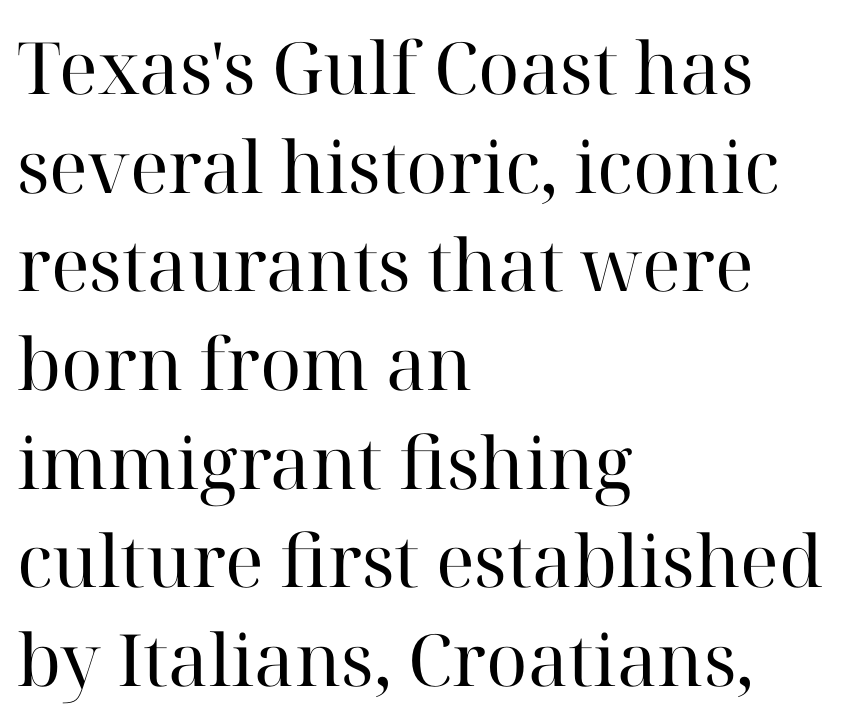
The image shows 72 px regular-weight serif type, upright; set left-aligned, normal line spacing (1.37x), normal letter spacing, not underlined; high stroke contrast and a medium x-height.
